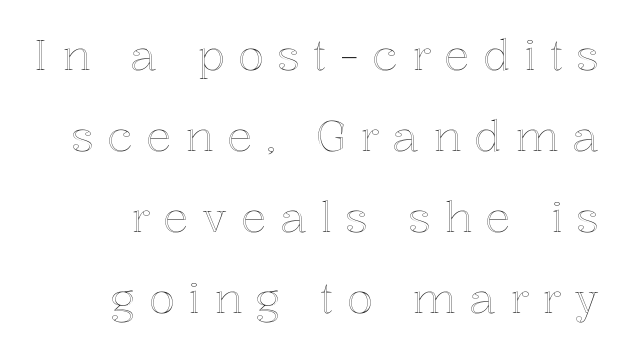
The string is rendered with underlining switched off. Spacing verdict: proportional, widths tailored to each character. Posture: vertical. Glyph-to-glyph distance is far greater than everyday printed text.
